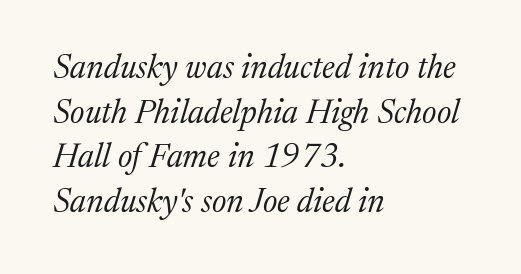
The image shows 33 px regular-weight serif type, italic (leaning right); set left-aligned, normal line spacing (1.35x), normal letter spacing, not underlined; medium stroke contrast and a medium x-height.
